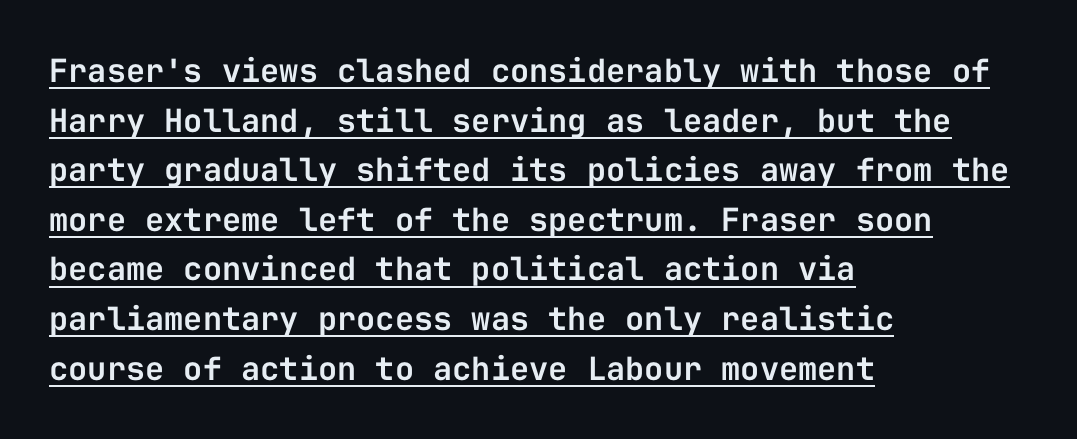
This sample uses a sans-serif face. Every character here occupies the same horizontal width, giving the sample a typewriter-like rhythm. The passage shown is underscored from start to finish. The tracking reads as untouched default to a designer's eye.
